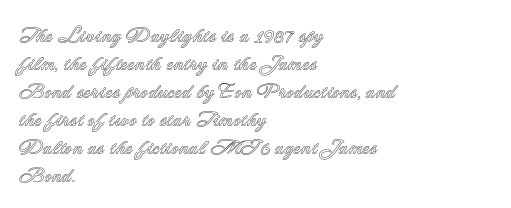
The image shows 21 px text type; set left-aligned, normal line spacing (1.33x), normal letter spacing, not underlined.
